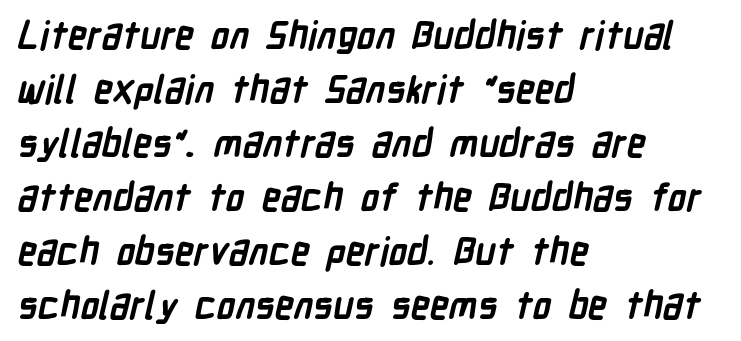
How would I describe the line gaps? Plain and ordinary. In CSS terms this would be text-align: left. The letterforms sit shoulder to shoulder at normal distance. The letters advance in unequal steps, a hallmark of proportional type. Is this a sans? Yes — the strokes have no serifs.
